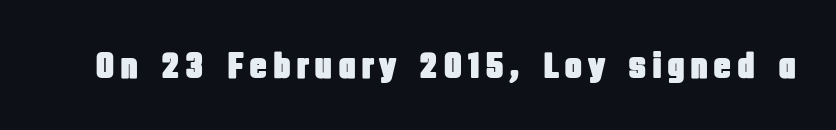
Decoration check: the copy has no underline. The lettering holds an erect, upright posture throughout. Looks like regular typesetting: each glyph gets only the width it needs. Stroke terminals: plain, sans-serif.
